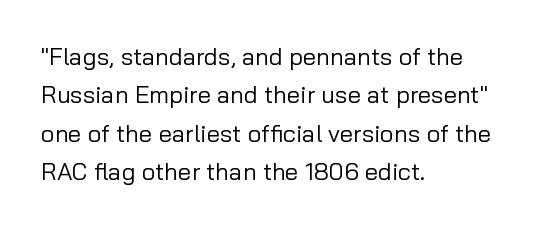
Plain, unruled lines of type. No heavy texture on the line: the type isn't bold. Look at the tracking — it's just the regular setting, nothing added. The axis of the letterforms is exactly vertical. The rows are spaced the way most documents space them.
